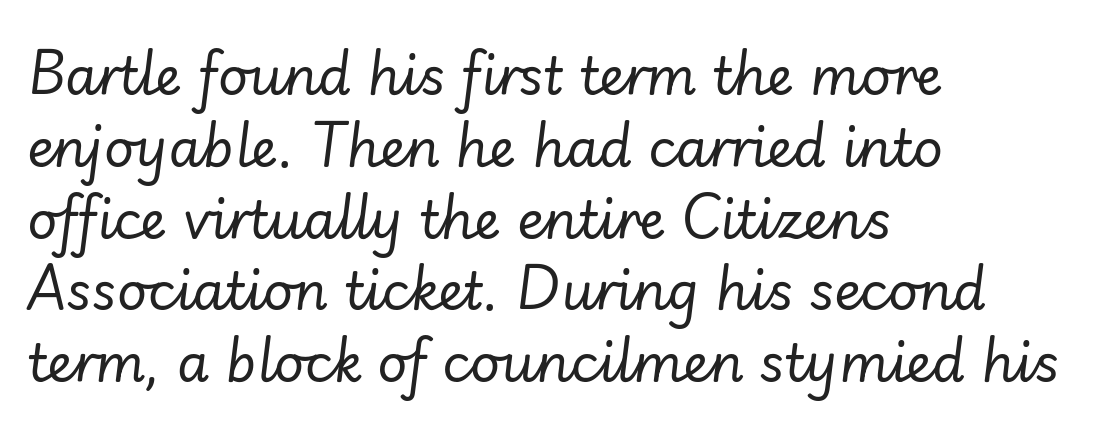
Q: Is the text bold? A: No.
Q: Is the text italic (slanted)? A: Yes, it leans right by about 7 degrees.
Q: Is the text underlined? A: No.
Q: How is the paragraph aligned? A: Left-aligned.
Q: Is the spacing between letters normal or unusually wide? A: Normal.
Q: Is the spacing between lines tight, normal or loose? A: Normal.
Q: Width (condensed, normal, or wide)? A: Normal.
Q: Stroke contrast? A: Low.
Q: x-height? A: Small.
Q: Monospaced? A: No.
